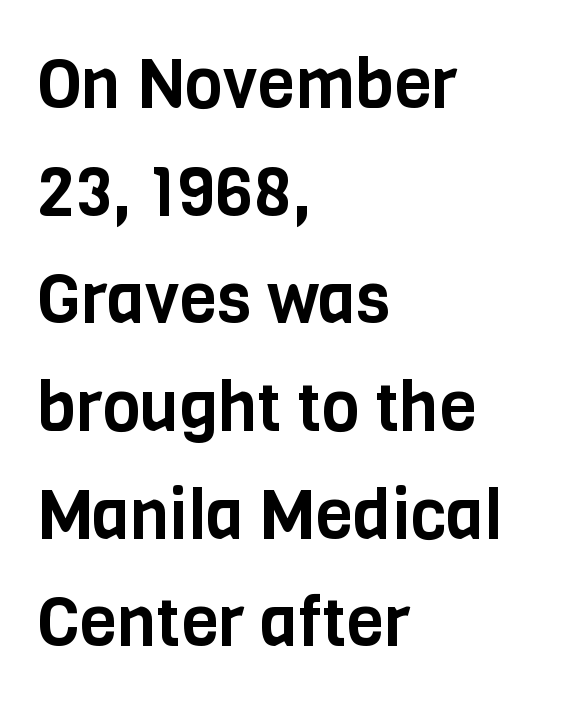
The image shows 69 px condensed sans-serif type, upright; set left-aligned, normal line spacing (1.56x), normal letter spacing, not underlined; low stroke contrast and a large x-height.
